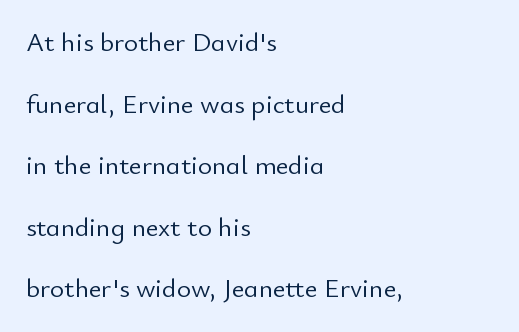
The image shows 27 px text type, upright; set left-aligned, loose line spacing (2.28x), normal letter spacing, not underlined.
